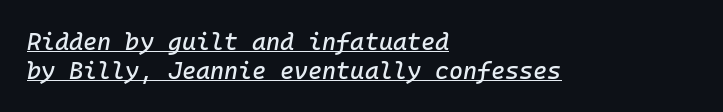
{"italic": "yes", "lean": "right", "slant_degrees": 10, "underline": "yes", "align": "left", "line_spacing_ratio": 1.2, "letter_spacing": "normal", "letter_spacing_em": 0.0, "glyph_px": 24}
